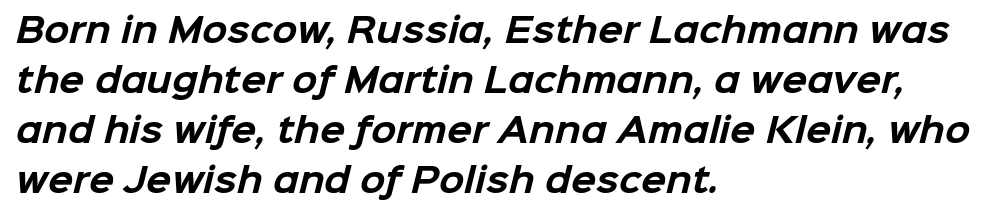
Set as a true bold cut, around the 700 mark. The line texture is even and compact thanks to regular tracking. The designer left line spacing at the default. Alignment: flush left. Honestly, there is no underline to notice here at all.
